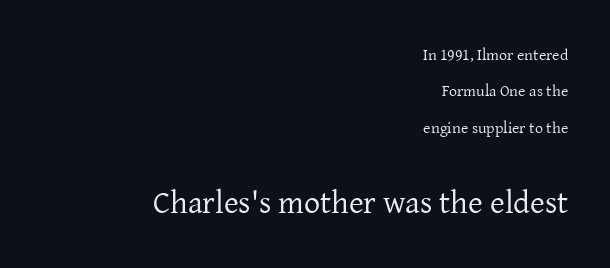
Q: Is the text bold? A: No.
Q: Is the text italic (slanted)? A: No, it is upright.
Q: Is the typeface a serif or a sans-serif typeface? A: Serif.
Q: Is the text underlined? A: No.
Q: How is the paragraph aligned? A: Right-aligned.
Q: Is the spacing between letters normal or unusually wide? A: Normal.
Q: Is the spacing between lines tight, normal or loose? A: Loose.
Q: Which block of text is set in a larger size, the first (top) or the second (bottom)? A: The second (bottom) one.
Q: Width (condensed, normal, or wide)? A: Normal.
Q: Stroke contrast? A: Low.
Q: x-height? A: Medium.
Q: Monospaced? A: No.
